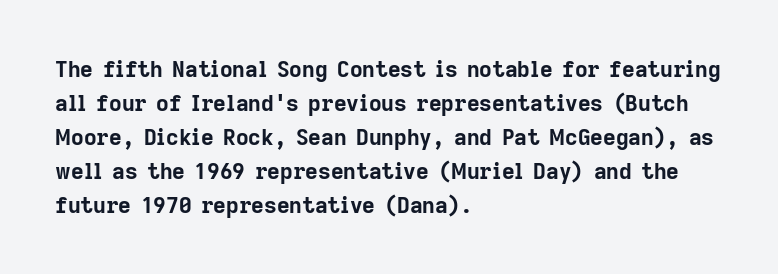
The image shows 22 px bold type, upright; set left-aligned, normal line spacing (1.54x), normal letter spacing, not underlined.
